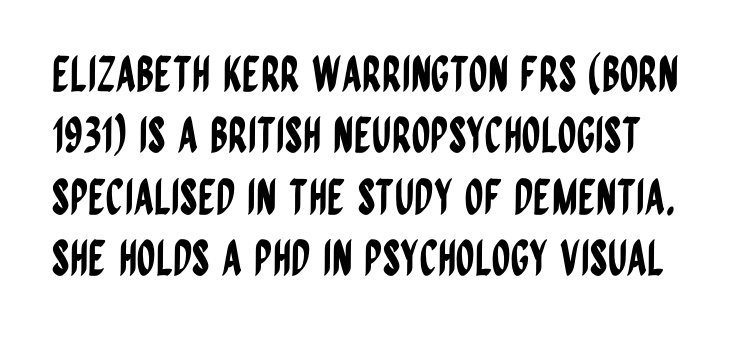
{"serif": "no", "italic": "no", "width": "condensed", "stroke_contrast": "low", "x_height": "large", "monospaced": "no", "underline": "no", "line_spacing": "normal", "line_spacing_ratio": 1.28, "letter_spacing": "normal", "letter_spacing_em": 0.0, "glyph_px": 48}
